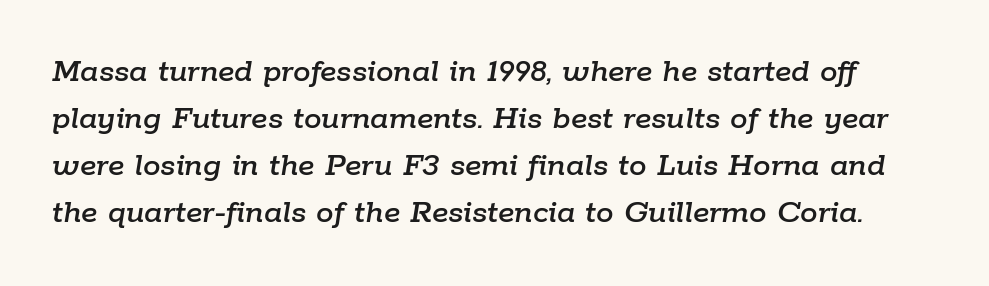
The space beneath each line is pristine and unruled. These lines were composed using italics. Words appear dense and cohesive because spacing is normal. Whoever set this chose a conventional vertical rhythm. The rendering uses natural spacing where letterforms have individual widths.
